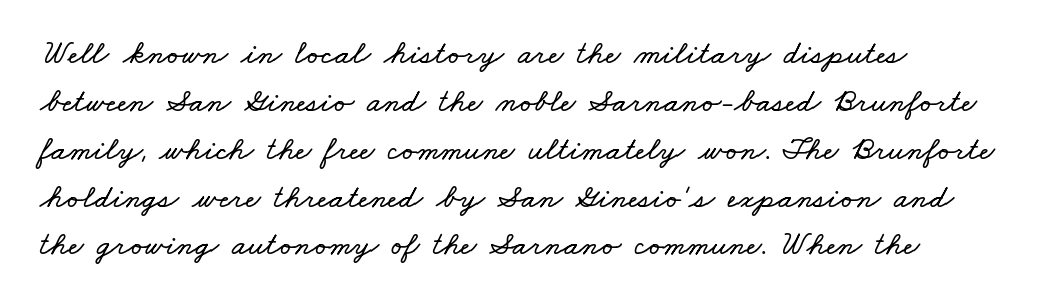
The rows are spaced the way most documents space them. A bare baseline throughout the passage. The letters sit at their default tracking, neither squeezed nor spread. Note the varied advance widths — an 'i' is clearly narrower than an 'm'.
